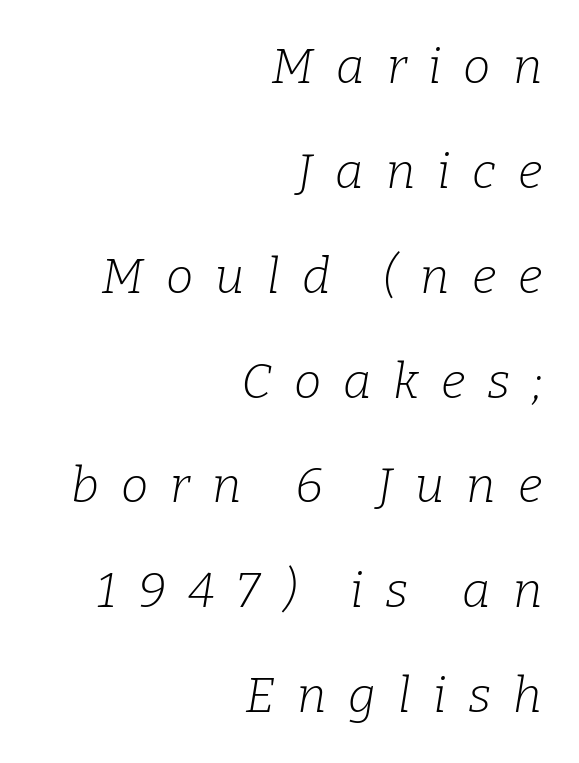
Letters rest on an invisible, unmarked baseline. Weight class: somewhere from thin through regular. Typeset ragged left — the right edge is the straight one. Is the letter spacing exaggerated? Yes — the characters are pushed far apart. A typesetter would mark this as italic. What's the leading like? Stretched, with rows far apart.
